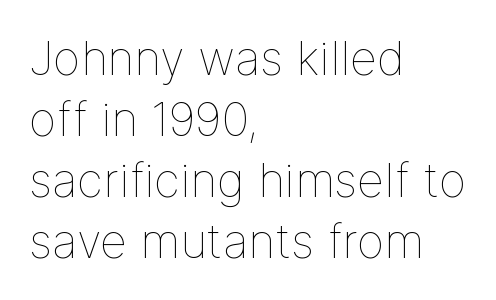
This is not heavy type; no bold has been used. This sample has the flowing, uneven cadence of proportional lettering. These lines keep a tight, regular rhythm from letter to letter. Interline gaps are of average width in this sample. The axis of the letterforms is exactly vertical. All the whitespace from short lines collects on the right.
